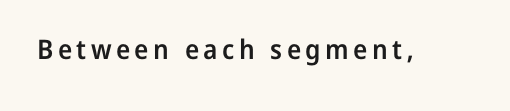
Notice how the stems are strictly vertical — no italics here. The strokes are fattened partway — semibold, not bold. Words float on clear page, feet unadorned.
